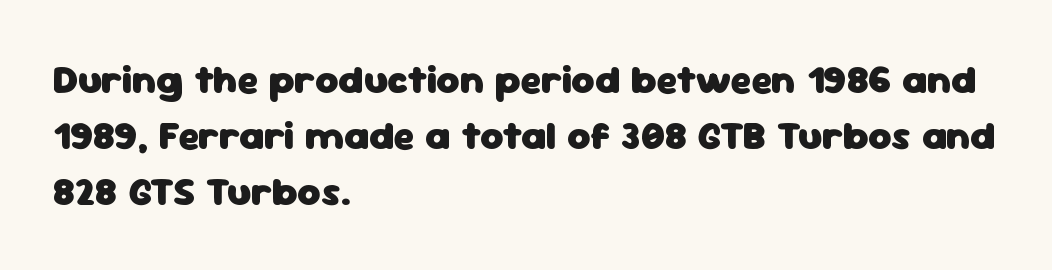
Q: Is the text bold? A: Yes.
Q: Is the text italic (slanted)? A: No, it is upright.
Q: Is the typeface a serif or a sans-serif typeface? A: Sans-serif.
Q: Is the text underlined? A: No.
Q: How is the paragraph aligned? A: Left-aligned.
Q: Is the spacing between letters normal or unusually wide? A: Normal.
Q: Is the spacing between lines tight, normal or loose? A: Normal.
Q: Width (condensed, normal, or wide)? A: Normal.
Q: Stroke contrast? A: Low.
Q: x-height? A: Medium.
Q: Monospaced? A: No.
